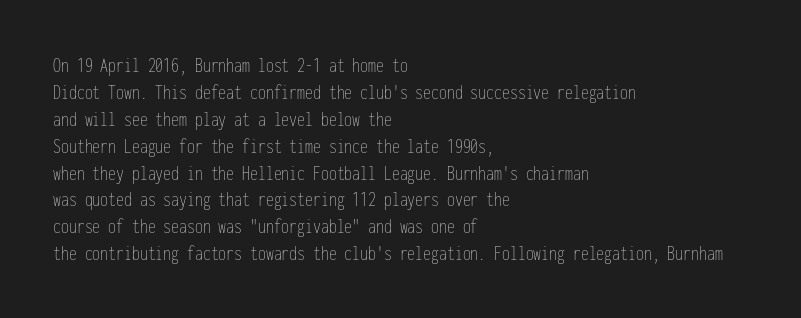
The image shows 21 px text type, upright; set left-aligned, normal line spacing (1.28x), normal letter spacing, not underlined.
